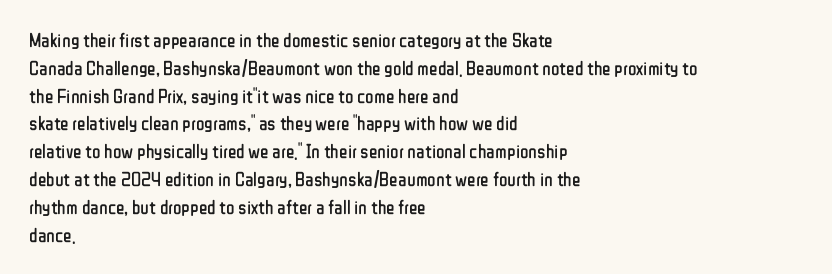
Q: Is the text bold? A: No.
Q: Is the text italic (slanted)? A: No, it is upright.
Q: Is the text underlined? A: No.
Q: How is the paragraph aligned? A: Left-aligned.
Q: Is the spacing between letters normal or unusually wide? A: Normal.
Q: Is the spacing between lines tight, normal or loose? A: Normal.
